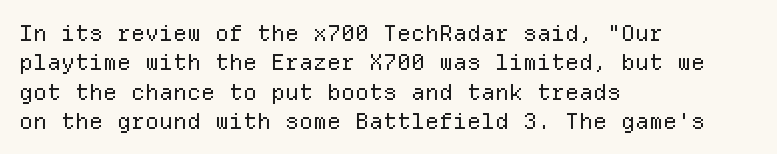
The image shows 22 px text type, upright; set left-aligned, normal line spacing (1.33x), normal letter spacing, not underlined.
